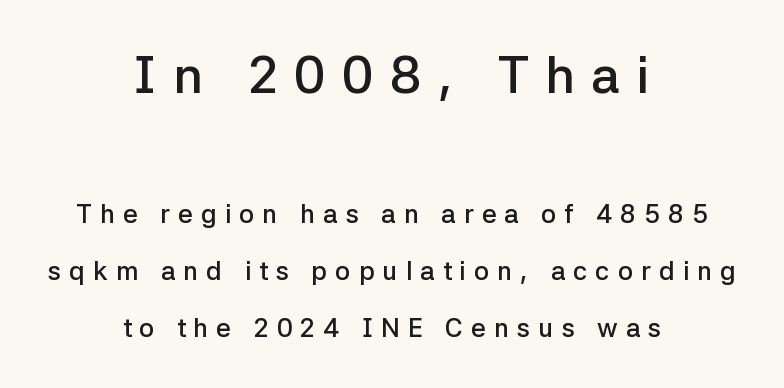
The image shows 52 px semibold sans-serif type, upright; set centered, loose line spacing (2.19x), unusually wide letter spacing (+0.31 em), not underlined; the first (top) block is 2.0x larger; low stroke contrast and a medium x-height.
